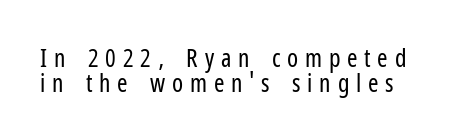
The image shows 25 px text type, upright; set tight line spacing (1.0x), unusually wide letter spacing (+0.27 em), not underlined.
